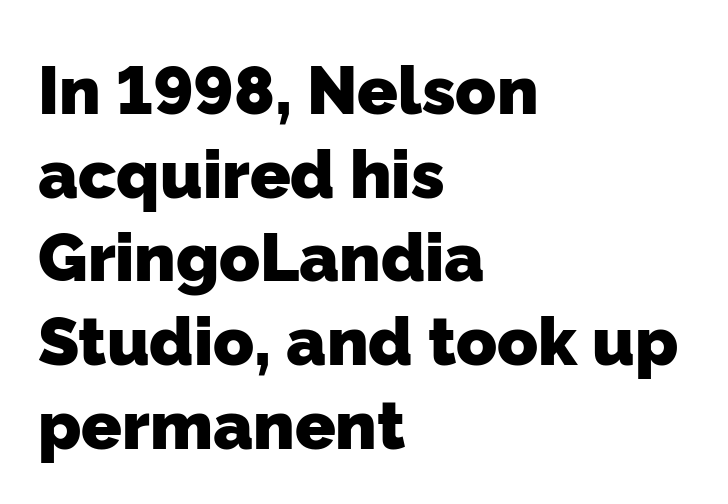
{"serif": "no", "bold": "yes", "weight": "heavy", "width": "normal", "stroke_contrast": "low", "x_height": "medium", "monospaced": "no", "underline": "no", "align": "left", "line_spacing": "normal", "line_spacing_ratio": 1.25, "letter_spacing": "normal", "letter_spacing_em": 0.0, "glyph_px": 67}
